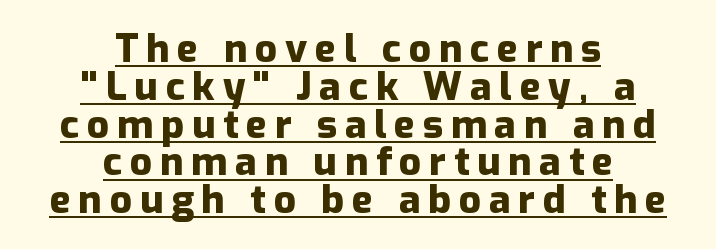
Q: Is the text bold? A: Yes.
Q: Is the text italic (slanted)? A: No, it is upright.
Q: Is the typeface a serif or a sans-serif typeface? A: Sans-serif.
Q: Is the text underlined? A: Yes.
Q: How is the paragraph aligned? A: Centered.
Q: Is the spacing between letters normal or unusually wide? A: Unusually wide.
Q: Is the spacing between lines tight, normal or loose? A: Tight.
Q: Width (condensed, normal, or wide)? A: Normal.
Q: Stroke contrast? A: Low.
Q: x-height? A: Medium.
Q: Monospaced? A: No.
